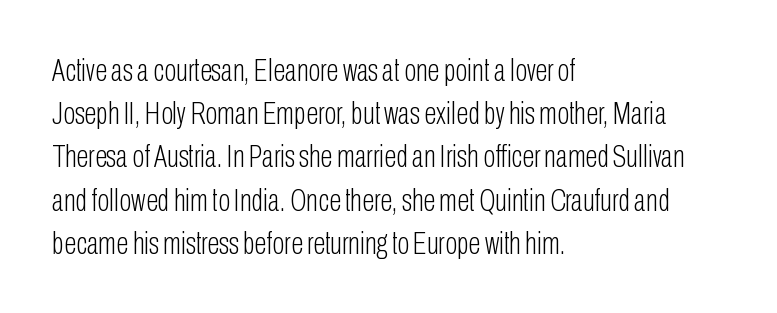
Q: Is the text bold? A: No.
Q: Is the text italic (slanted)? A: No, it is upright.
Q: Is the typeface a serif or a sans-serif typeface? A: Sans-serif.
Q: Is the text underlined? A: No.
Q: How is the paragraph aligned? A: Left-aligned.
Q: Is the spacing between letters normal or unusually wide? A: Normal.
Q: Is the spacing between lines tight, normal or loose? A: Normal.
Q: Width (condensed, normal, or wide)? A: Condensed.
Q: Stroke contrast? A: Low.
Q: x-height? A: Medium.
Q: Monospaced? A: No.
